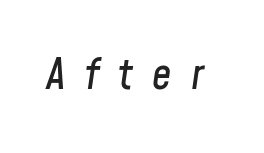
The horizontal fit of the characters is loose and conspicuously gappy. You could not count columns in this text — the font is proportionally spaced. Plain, unruled lines of type. The typography opts for an oblique posture over an upright one.
